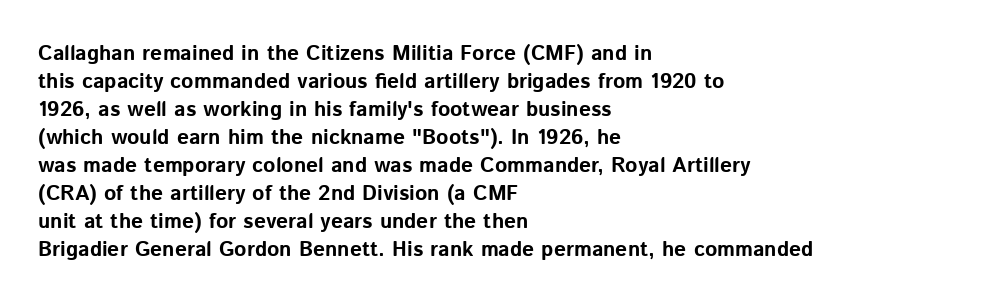
Q: Is the text bold? A: Yes.
Q: Is the text italic (slanted)? A: No, it is upright.
Q: Is the text underlined? A: No.
Q: How is the paragraph aligned? A: Left-aligned.
Q: Is the spacing between letters normal or unusually wide? A: Normal.
Q: Is the spacing between lines tight, normal or loose? A: Normal.
